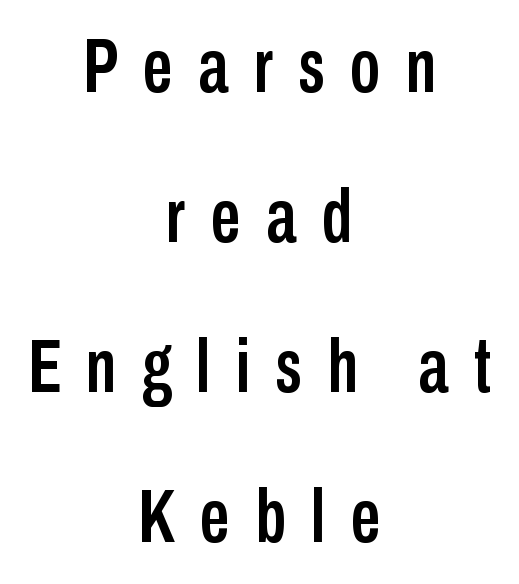
{"serif": "no", "italic": "no", "width": "condensed", "stroke_contrast": "low", "x_height": "medium", "monospaced": "no", "underline": "no", "align": "center", "line_spacing": "loose", "line_spacing_ratio": 2.0, "letter_spacing": "wide", "letter_spacing_em": 0.34, "glyph_px": 75}
